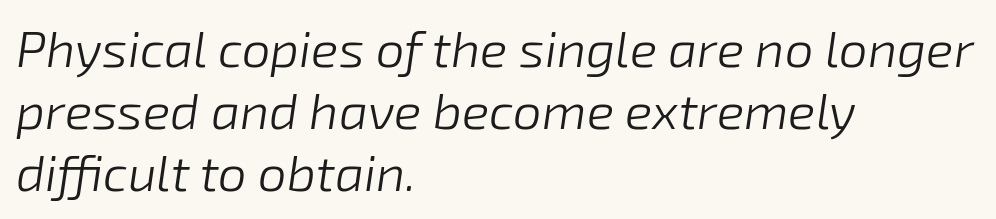
Q: Is the text bold? A: No.
Q: Is the text italic (slanted)? A: Yes, it leans right by about 8 degrees.
Q: Is the text underlined? A: No.
Q: How is the paragraph aligned? A: Left-aligned.
Q: Is the spacing between letters normal or unusually wide? A: Normal.
Q: Width (condensed, normal, or wide)? A: Normal.
Q: Stroke contrast? A: Low.
Q: x-height? A: Medium.
Q: Monospaced? A: No.
